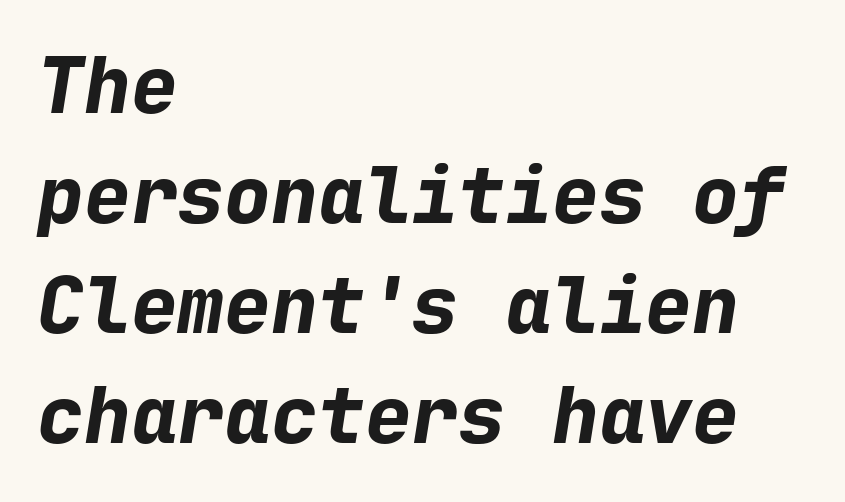
{"italic": "yes", "lean": "right", "slant_degrees": 9, "bold": "yes", "weight": "bold", "width": "normal", "stroke_contrast": "low", "x_height": "medium", "monospaced": "yes", "underline": "no", "align": "left", "line_spacing": "normal", "line_spacing_ratio": 1.41, "letter_spacing": "normal", "letter_spacing_em": 0.0, "glyph_px": 78}
